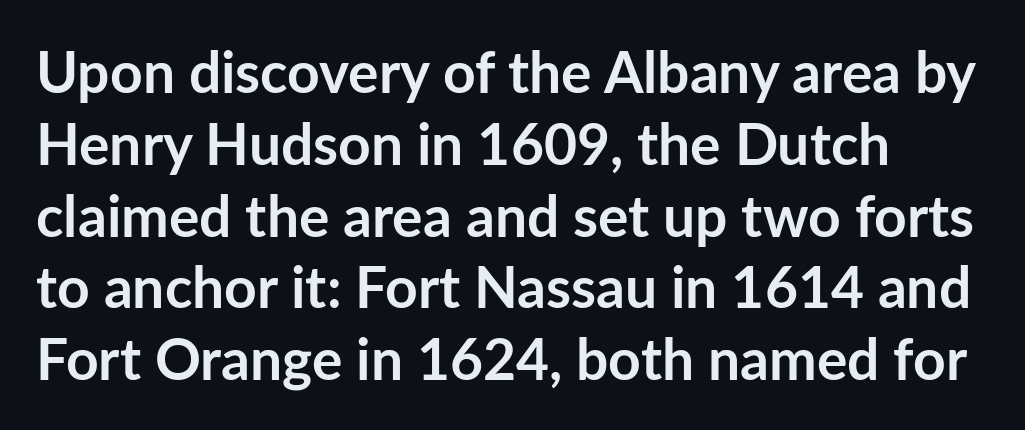
{"serif": "no", "italic": "no", "bold": "yes", "weight": "semibold", "width": "normal", "stroke_contrast": "low", "x_height": "medium", "monospaced": "no", "underline": "no", "align": "left", "line_spacing": "normal", "line_spacing_ratio": 1.26, "letter_spacing": "normal", "letter_spacing_em": 0.0, "glyph_px": 57}
